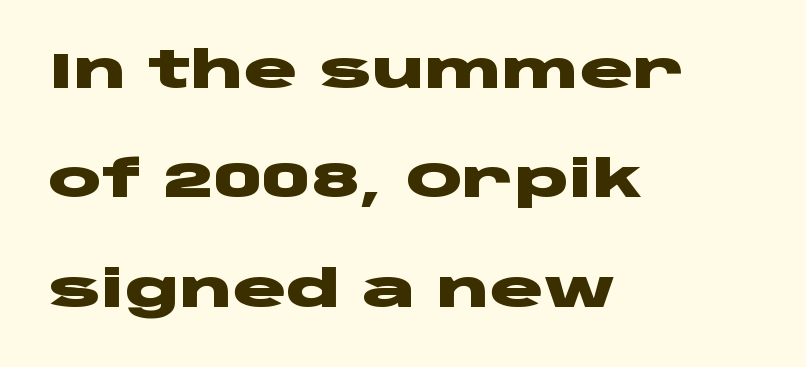
Q: Is the text bold? A: Yes.
Q: Is the text italic (slanted)? A: No, it is upright.
Q: Is the typeface a serif or a sans-serif typeface? A: Sans-serif.
Q: Is the text underlined? A: No.
Q: How is the paragraph aligned? A: Left-aligned.
Q: Is the spacing between letters normal or unusually wide? A: Normal.
Q: Is the spacing between lines tight, normal or loose? A: Loose.
Q: Width (condensed, normal, or wide)? A: Wide.
Q: Stroke contrast? A: Low.
Q: x-height? A: Large.
Q: Monospaced? A: No.
